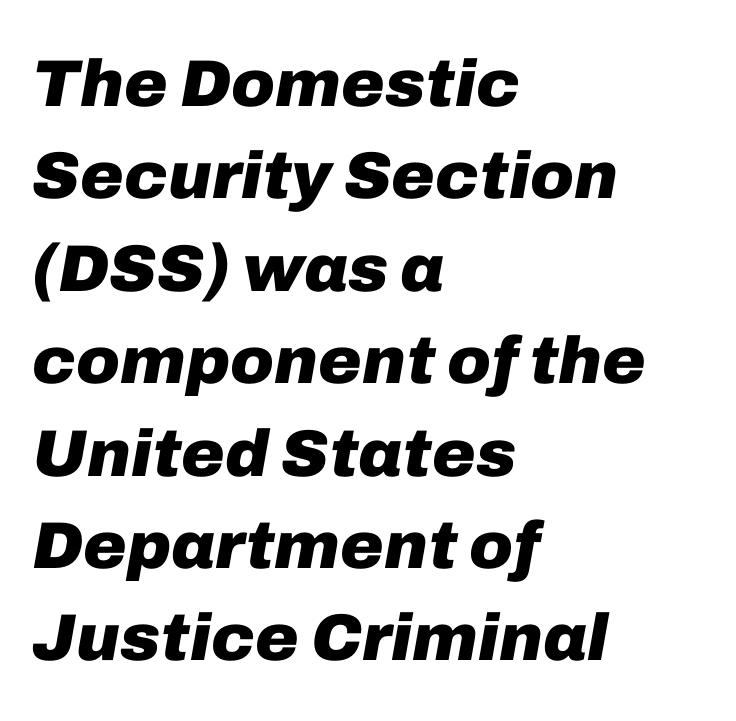
{"italic": "yes", "lean": "right", "slant_degrees": 10, "bold": "yes", "weight": "heavy", "width": "normal", "stroke_contrast": "low", "x_height": "medium", "monospaced": "no", "underline": "no", "align": "left", "line_spacing": "normal", "line_spacing_ratio": 1.4, "letter_spacing": "normal", "letter_spacing_em": 0.0, "glyph_px": 66}
